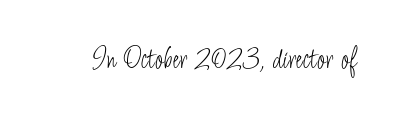
{"serif": "no", "bold": "no", "weight": "light", "width": "condensed", "stroke_contrast": "low", "x_height": "small", "monospaced": "no", "underline": "no", "letter_spacing": "normal", "letter_spacing_em": 0.0, "glyph_px": 30}
